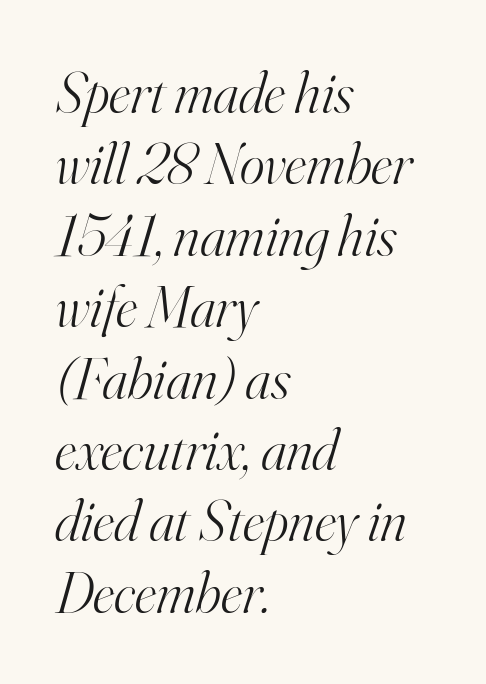
The image shows 59 px light serif type, italic (leaning right); set left-aligned, line spacing 1.21x, normal letter spacing, not underlined; high stroke contrast and a small x-height.
